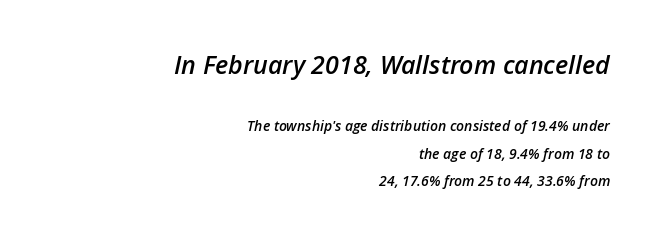
Q: Is the text bold? A: Semi-bold.
Q: Is the text italic (slanted)? A: Yes, it leans right by about 12 degrees.
Q: Is the text underlined? A: No.
Q: How is the paragraph aligned? A: Right-aligned.
Q: Is the spacing between letters normal or unusually wide? A: Normal.
Q: Is the spacing between lines tight, normal or loose? A: Loose.
Q: Which block of text is set in a larger size, the first (top) or the second (bottom)? A: The first (top) one.
